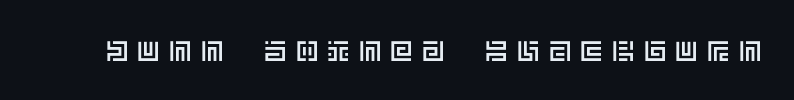
Q: Is the text italic (slanted)? A: No, it is upright.
Q: Is the text underlined? A: No.
Q: Is the spacing between letters normal or unusually wide? A: Unusually wide.
Q: Width (condensed, normal, or wide)? A: Normal.
Q: x-height? A: Large.
